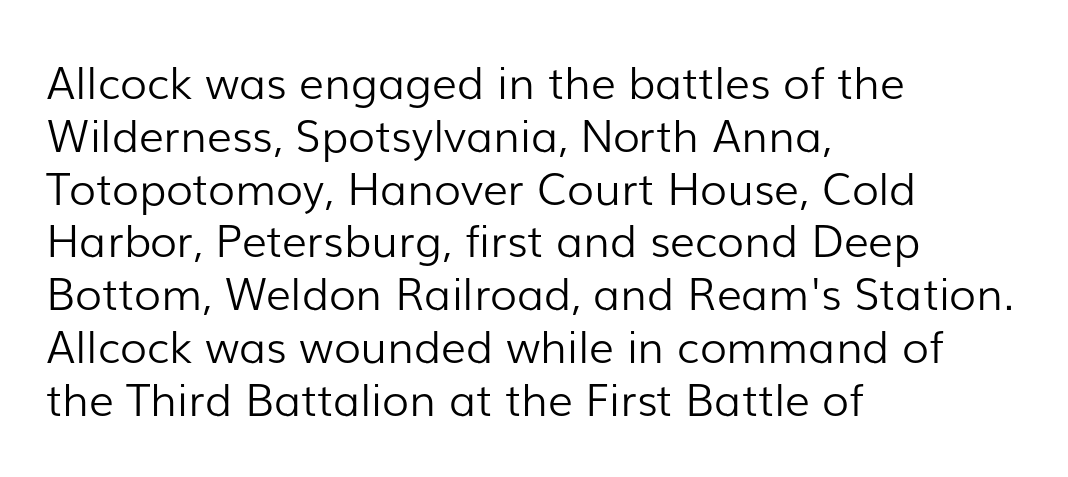
Q: Is the text bold? A: No.
Q: Is the text italic (slanted)? A: No, it is upright.
Q: Is the typeface a serif or a sans-serif typeface? A: Sans-serif.
Q: Is the text underlined? A: No.
Q: How is the paragraph aligned? A: Left-aligned.
Q: Is the spacing between letters normal or unusually wide? A: Normal.
Q: Width (condensed, normal, or wide)? A: Normal.
Q: Stroke contrast? A: Low.
Q: x-height? A: Medium.
Q: Monospaced? A: No.
